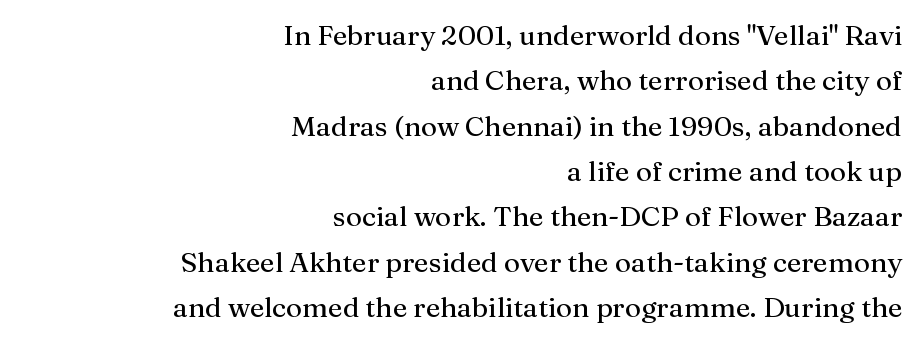
{"serif": "yes", "italic": "no", "bold": "no", "weight": "regular", "width": "normal", "stroke_contrast": "medium", "x_height": "medium", "monospaced": "no", "underline": "no", "align": "right", "line_spacing": "normal", "line_spacing_ratio": 1.62, "letter_spacing": "normal", "letter_spacing_em": 0.0, "glyph_px": 28}
